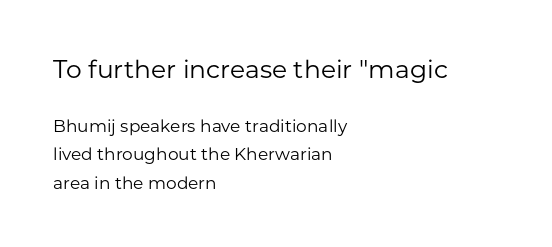
Q: Is the text bold? A: No.
Q: Is the text italic (slanted)? A: No, it is upright.
Q: Is the text underlined? A: No.
Q: How is the paragraph aligned? A: Left-aligned.
Q: Is the spacing between letters normal or unusually wide? A: Normal.
Q: Is the spacing between lines tight, normal or loose? A: Normal.
Q: Which block of text is set in a larger size, the first (top) or the second (bottom)? A: The first (top) one.
